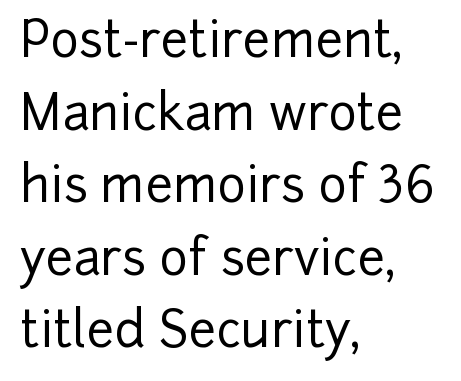
{"serif": "no", "italic": "no", "width": "normal", "stroke_contrast": "low", "x_height": "medium", "monospaced": "no", "underline": "no", "align": "left", "line_spacing": "normal", "line_spacing_ratio": 1.48, "letter_spacing": "normal", "letter_spacing_em": 0.0, "glyph_px": 49}
